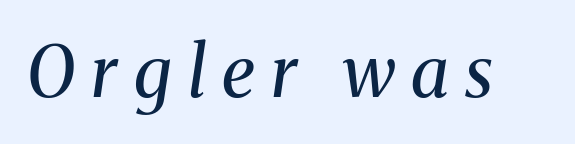
You can tell it's italic because the verticals aren't actually vertical. The weight would be labelled regular, book, light, or lighter still. The baseline area is clear. Old-style or modern, the face here clearly has serifs.
